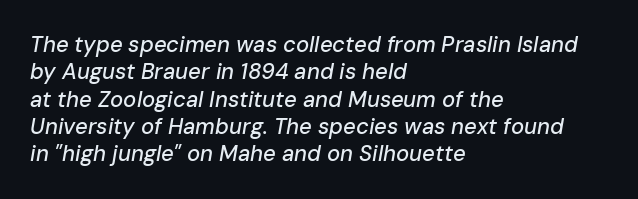
Each row of text sits above clean, open space. This sample uses plain, unmodified letter spacing. The setting favours the left margin, as ordinary paragraphs usually do. Notice how the stems are inclined rather than vertical — that's the hallmark of italics.
